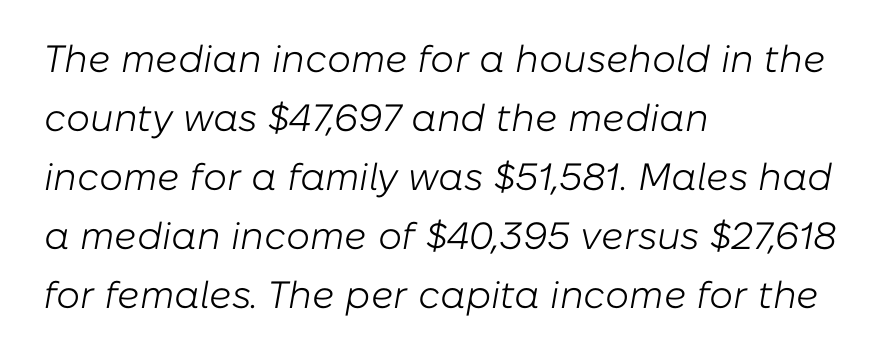
The image shows 38 px light type, italic (leaning right); set left-aligned, normal line spacing (1.55x), normal letter spacing, not underlined; low stroke contrast and a medium x-height.
